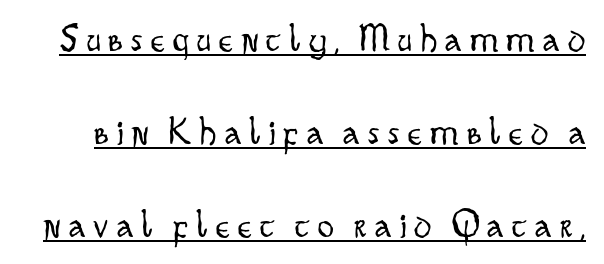
In terms of posture, this sample is upright. Each new line begins a long way beneath the previous one. Note the varied advance widths — an 'i' is clearly narrower than an 'm'. Spacing between characters has been opened up far beyond the box default.
